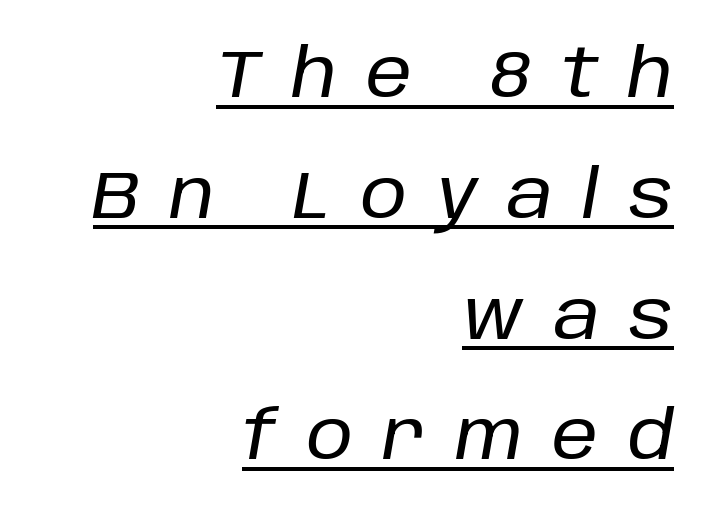
What decoration does the sample have? An underline. The tracking jumps out immediately: characters are airy and widely separated. The rendering uses natural spacing where letterforms have individual widths. Every character sits at an angle, as italics do.
